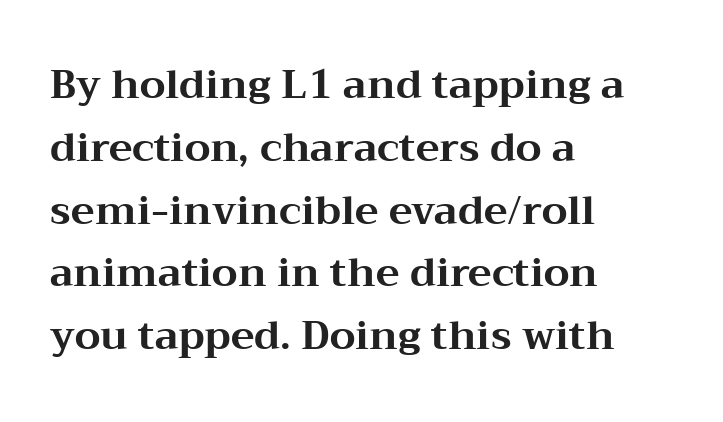
{"serif": "yes", "italic": "no", "bold": "yes", "weight": "bold", "width": "wide", "stroke_contrast": "medium", "x_height": "medium", "monospaced": "no", "underline": "no", "align": "left", "line_spacing": "normal", "line_spacing_ratio": 1.57, "letter_spacing": "normal", "letter_spacing_em": 0.0, "glyph_px": 40}
